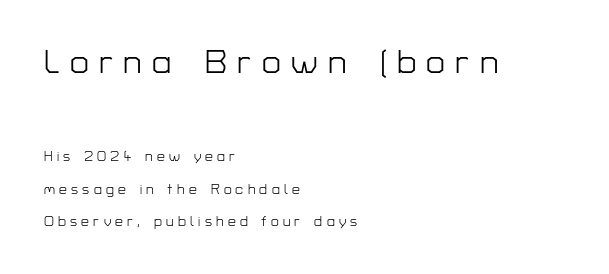
Q: Is the text bold? A: No.
Q: Is the text italic (slanted)? A: No, it is upright.
Q: Is the typeface a serif or a sans-serif typeface? A: Sans-serif.
Q: Is the text underlined? A: No.
Q: How is the paragraph aligned? A: Left-aligned.
Q: Is the spacing between letters normal or unusually wide? A: Unusually wide.
Q: Is the spacing between lines tight, normal or loose? A: Loose.
Q: Which block of text is set in a larger size, the first (top) or the second (bottom)? A: The first (top) one.
Q: Width (condensed, normal, or wide)? A: Normal.
Q: Stroke contrast? A: Low.
Q: x-height? A: Medium.
Q: Monospaced? A: No.
